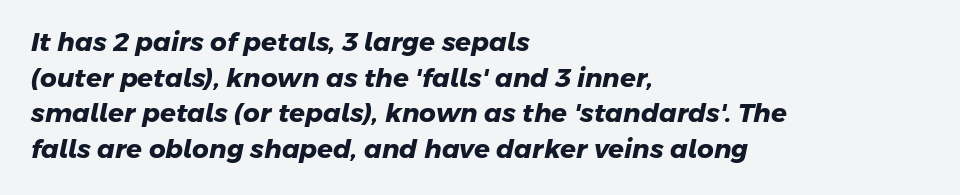
The image shows 26 px bold type; set left-aligned, normal line spacing (1.37x), normal letter spacing, not underlined.
